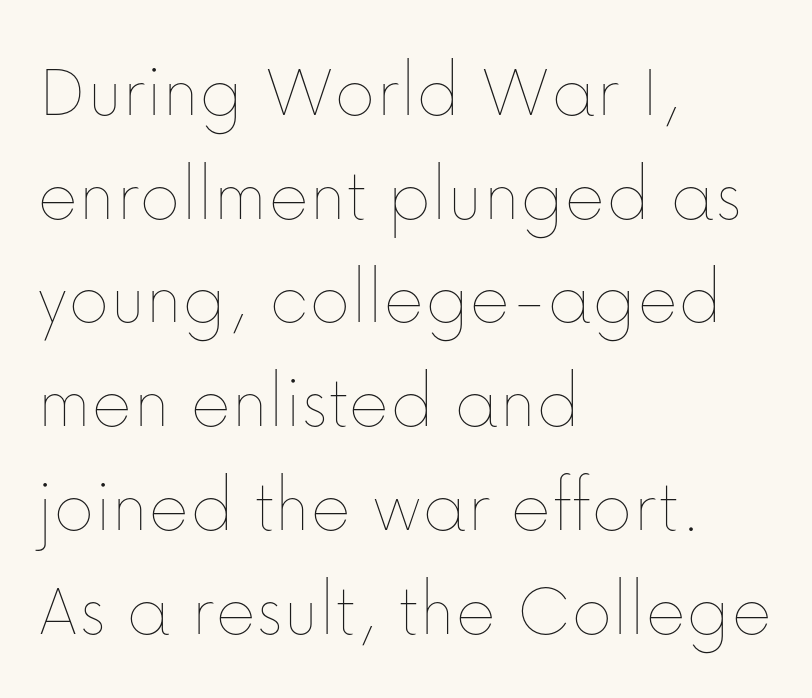
Notice how the passage keeps a crisp vertical edge on the left only. Tracking here is standard; glyphs follow each other at the usual distance. The typeface has the unassuming heft of standard copy or less. Character widths vary here, with narrow letters taking less room than wide ones.
